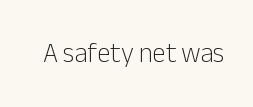
Has an underline been added? It has not. The type is set solid horizontally, with unmodified tracking. The characters are drawn with everyday or finer stroke widths. Every character sits straight up, as roman type does.
